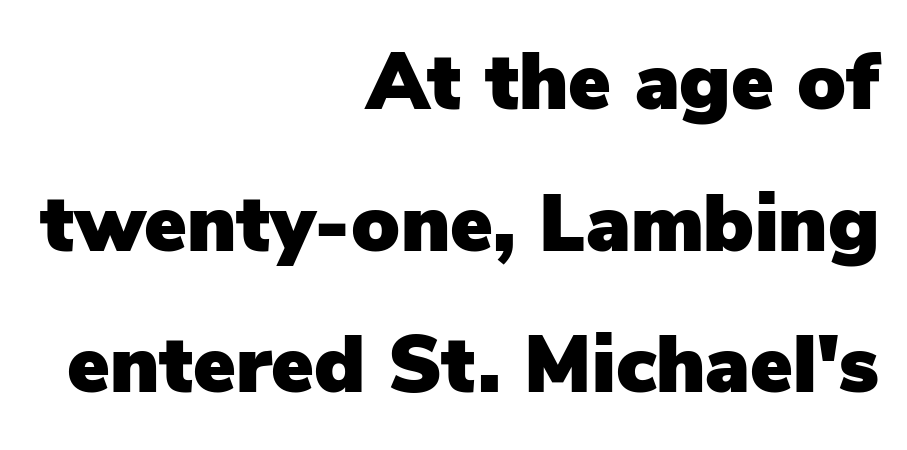
The image shows 80 px sans-serif type, upright; set right-aligned, line spacing 1.77x, normal letter spacing, not underlined; low stroke contrast and a medium x-height.
